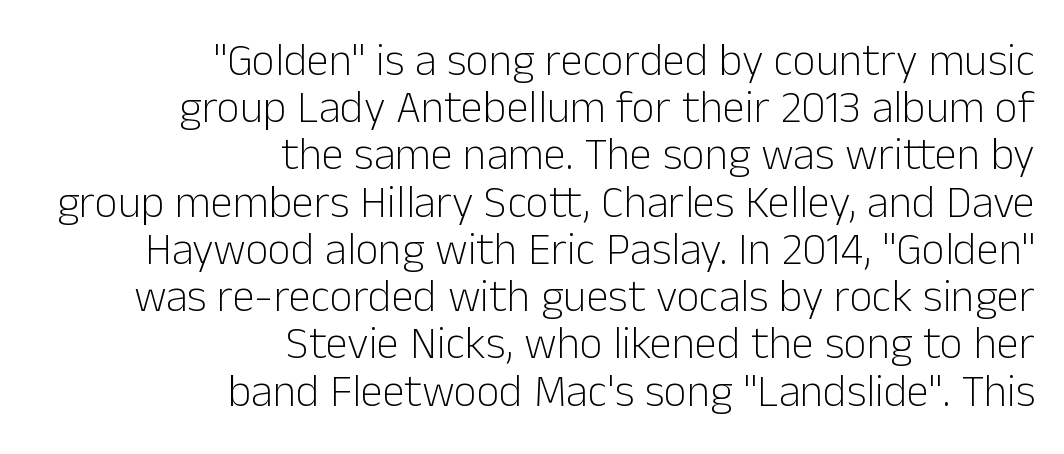
The passage shown stacks its lines with hardly any gap. Bold? No — there's no thickening of the strokes. Quick note: not italic, upright. The paragraph has a hard right edge and a soft left edge. Honestly, the letter spacing is just normal — you wouldn't notice it.
